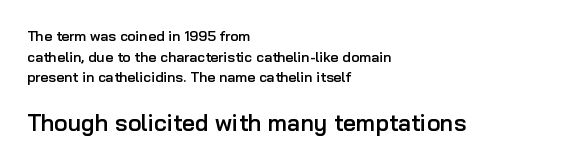
The image shows 23 px text type, upright; set left-aligned, normal line spacing (1.48x), normal letter spacing, not underlined; the second (bottom) block is 1.64x larger.
